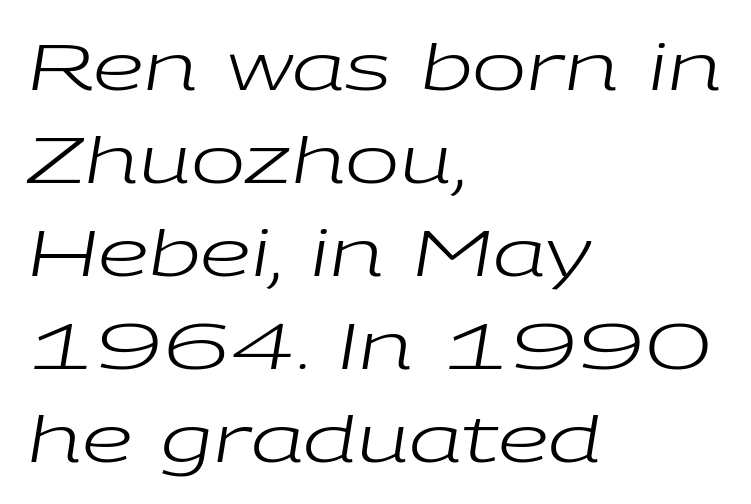
Q: Is the text bold? A: No.
Q: Is the text italic (slanted)? A: Yes, it leans right by about 9 degrees.
Q: Is the text underlined? A: No.
Q: How is the paragraph aligned? A: Left-aligned.
Q: Is the spacing between letters normal or unusually wide? A: Normal.
Q: Is the spacing between lines tight, normal or loose? A: Normal.
Q: Width (condensed, normal, or wide)? A: Wide.
Q: Stroke contrast? A: Low.
Q: x-height? A: Medium.
Q: Monospaced? A: No.
